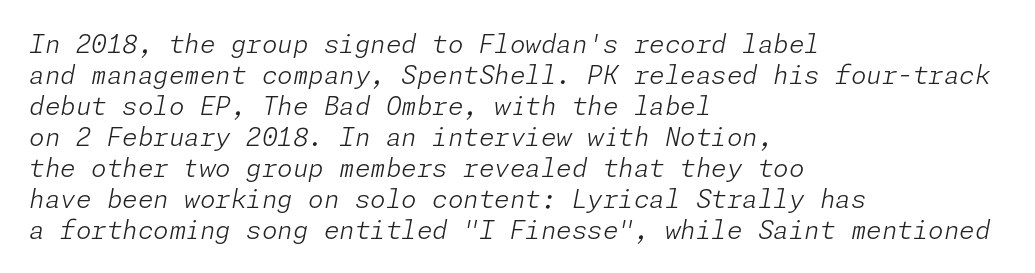
The image shows 25 px text type, italic (leaning right); set left-aligned, line spacing 1.24x, normal letter spacing, not underlined.
